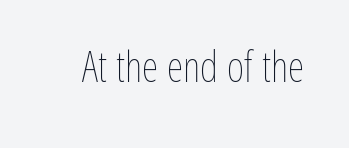
Is this a fixed-width face? No — the glyphs have proportional, varying widths. Observe the ordinary spacing: letters are neighbours, not strangers. Quick note: not italic, upright. Summary of weight: not heavy and not bold.
